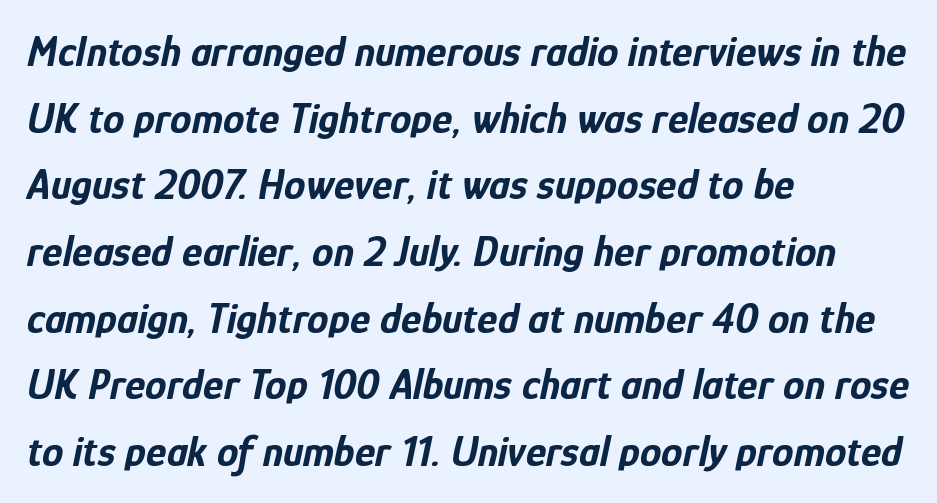
The image shows 43 px bold, condensed type, italic (leaning right); set left-aligned, normal line spacing (1.55x), normal letter spacing, not underlined; low stroke contrast and a medium x-height.
